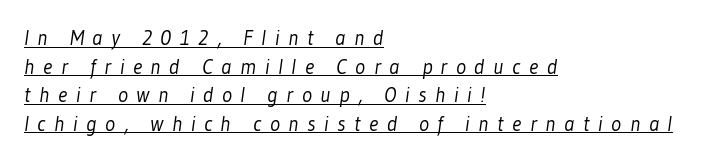
Q: Is the text bold? A: No.
Q: Is the text underlined? A: Yes.
Q: How is the paragraph aligned? A: Left-aligned.
Q: Is the spacing between letters normal or unusually wide? A: Unusually wide.
Q: Is the spacing between lines tight, normal or loose? A: Normal.
